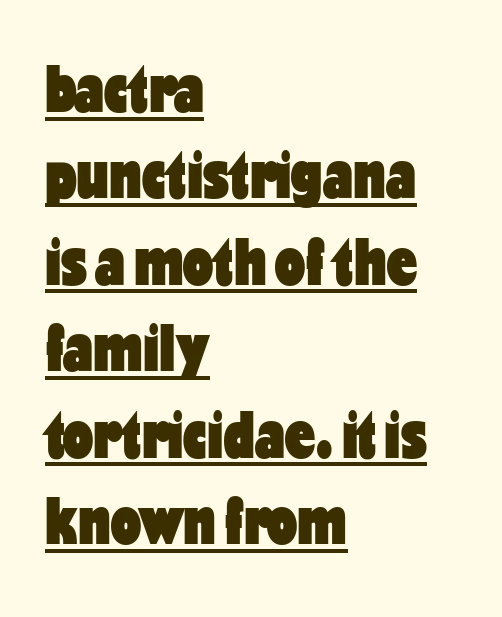
{"serif": "no", "italic": "no", "bold": "yes", "weight": "heavy", "width": "condensed", "stroke_contrast": "low", "x_height": "medium", "monospaced": "no", "underline": "yes", "align": "left", "line_spacing": "normal", "line_spacing_ratio": 1.29, "letter_spacing": "normal", "letter_spacing_em": 0.0, "glyph_px": 67}
